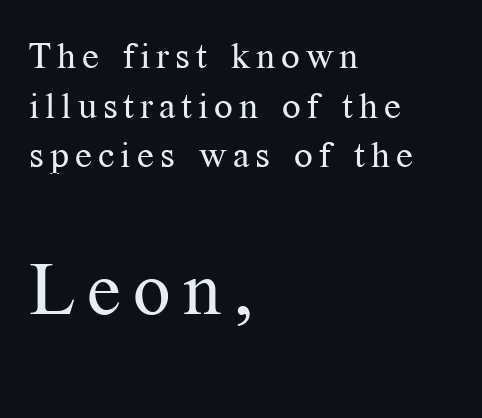
The image shows 74 px regular-weight serif type, upright; set left-aligned, normal line spacing (1.34x), not underlined; the second (bottom) block is 2.0x larger; medium stroke contrast and a medium x-height.
